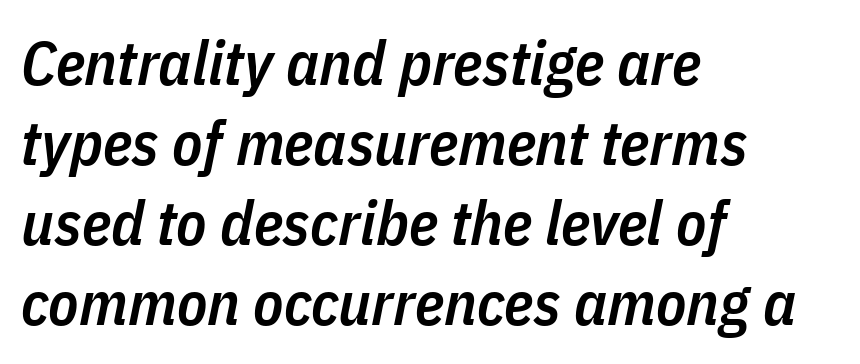
{"italic": "yes", "lean": "right", "slant_degrees": 11, "bold": "semi", "weight": "semibold", "width": "condensed", "stroke_contrast": "low", "x_height": "medium", "monospaced": "no", "underline": "no", "align": "left", "line_spacing": "normal", "line_spacing_ratio": 1.29, "letter_spacing": "normal", "letter_spacing_em": 0.0, "glyph_px": 62}
